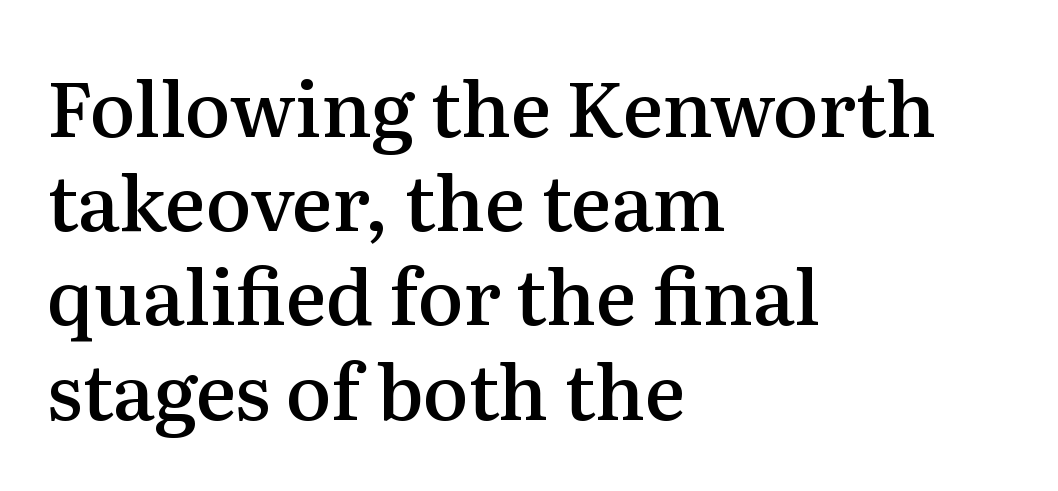
You could not count columns in this text — the font is proportionally spaced. This rendering features lettering with no underline. The font is running at a semibold setting, under full bold. The type sits square on the baseline with zero lean. The face used here is rendered with its standard letterfit.
